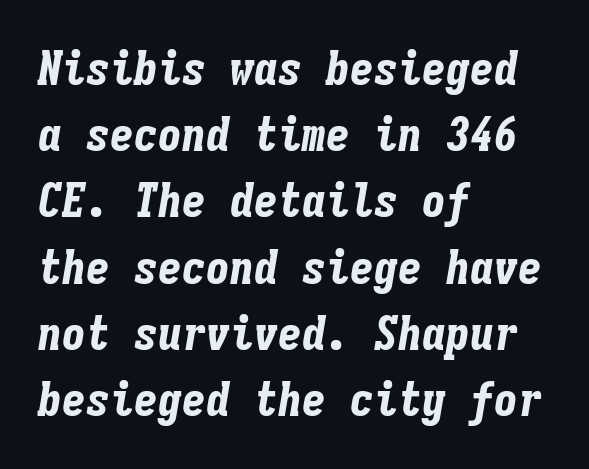
{"italic": "yes", "lean": "right", "slant_degrees": 9, "bold": "yes", "weight": "bold", "width": "condensed", "stroke_contrast": "low", "x_height": "medium", "monospaced": "yes", "underline": "no", "align": "left", "line_spacing": "normal", "line_spacing_ratio": 1.38, "letter_spacing": "normal", "letter_spacing_em": 0.0, "glyph_px": 48}
